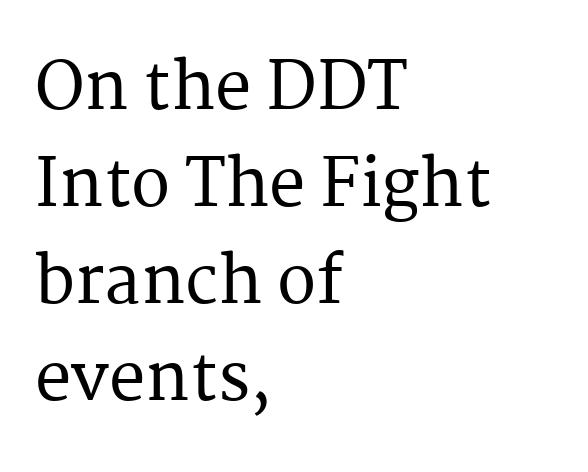
Character widths vary here, with narrow letters taking less room than wide ones. Ordinary non-slanted type is in use. The glyphs are unaccompanied by any horizontal stroke below them. You can tell from the footed stems that serif type was used.
